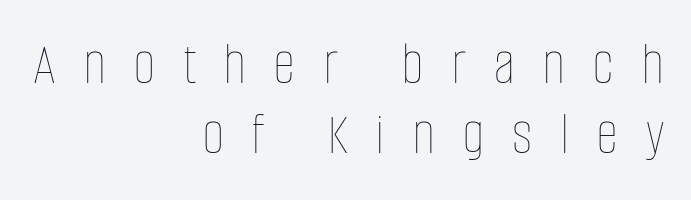
The image shows 62 px thin, condensed type, upright; set right-aligned, tight line spacing (1.13x), unusually wide letter spacing (+0.44 em), not underlined; low stroke contrast and a large x-height.
